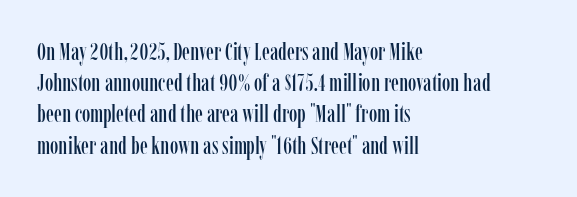
The image shows 24 px text type, upright; set left-aligned, normal line spacing (1.3x), normal letter spacing, not underlined.
